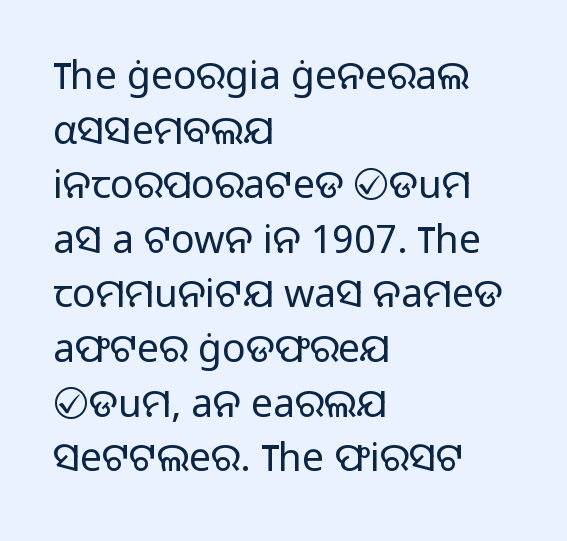
The image shows 39 px light sans-serif type, upright; set left-aligned, normal line spacing (1.4x), normal letter spacing, not underlined; low stroke contrast and a medium x-height.
